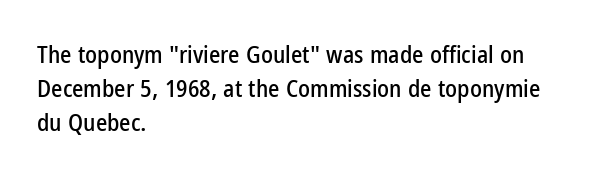
The image shows 24 px text type, upright; set left-aligned, normal line spacing (1.41x), normal letter spacing, not underlined.
